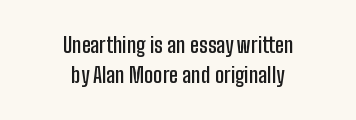
The image shows 21 px text type, upright; set centered, normal line spacing (1.42x), normal letter spacing, not underlined.
